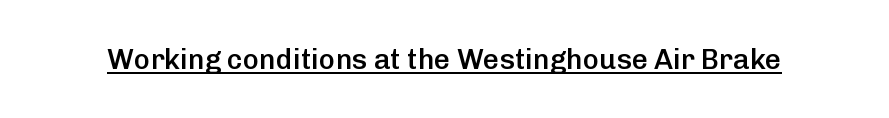
Q: Is the text bold? A: Semi-bold.
Q: Is the text italic (slanted)? A: No, it is upright.
Q: Is the typeface a serif or a sans-serif typeface? A: Sans-serif.
Q: Is the text underlined? A: Yes.
Q: Is the spacing between letters normal or unusually wide? A: Normal.
Q: Width (condensed, normal, or wide)? A: Normal.
Q: Stroke contrast? A: Low.
Q: x-height? A: Medium.
Q: Monospaced? A: No.
